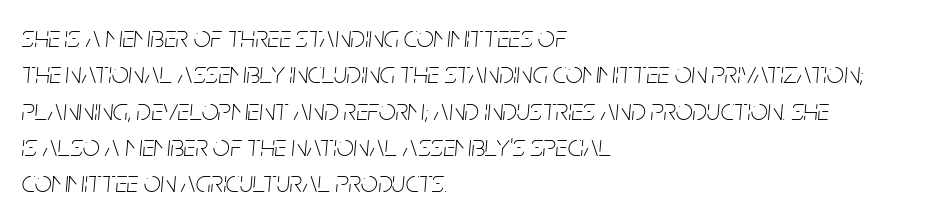
The image shows 30 px thin, condensed type, italic (leaning right); set left-aligned, line spacing 1.21x, normal letter spacing, not underlined; low stroke contrast and a large x-height.
